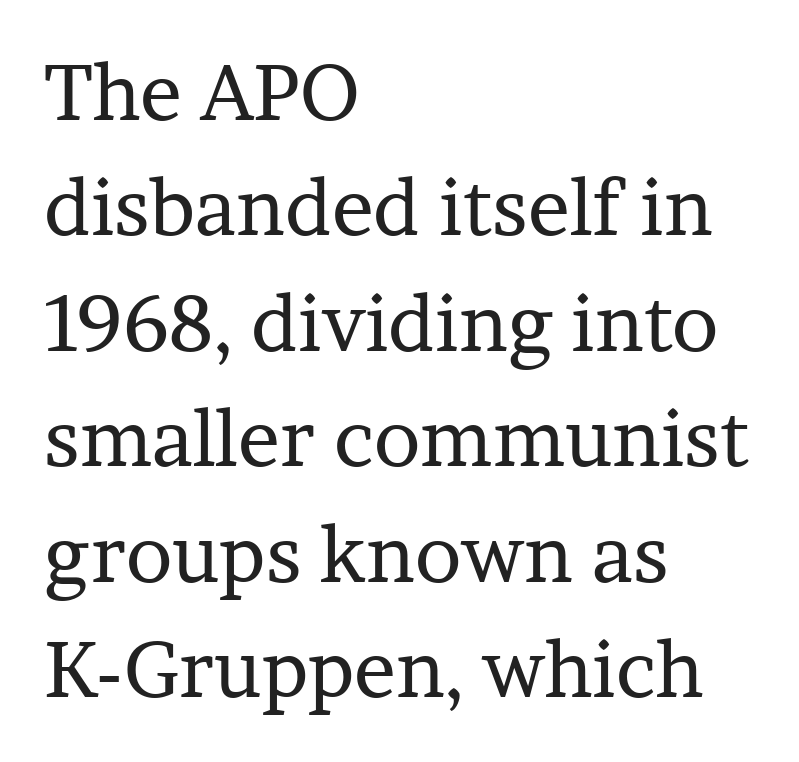
Q: Is the text bold? A: No.
Q: Is the text italic (slanted)? A: No, it is upright.
Q: Is the typeface a serif or a sans-serif typeface? A: Serif.
Q: Is the text underlined? A: No.
Q: How is the paragraph aligned? A: Left-aligned.
Q: Is the spacing between letters normal or unusually wide? A: Normal.
Q: Is the spacing between lines tight, normal or loose? A: Normal.
Q: Width (condensed, normal, or wide)? A: Normal.
Q: Stroke contrast? A: Low.
Q: x-height? A: Medium.
Q: Monospaced? A: No.
